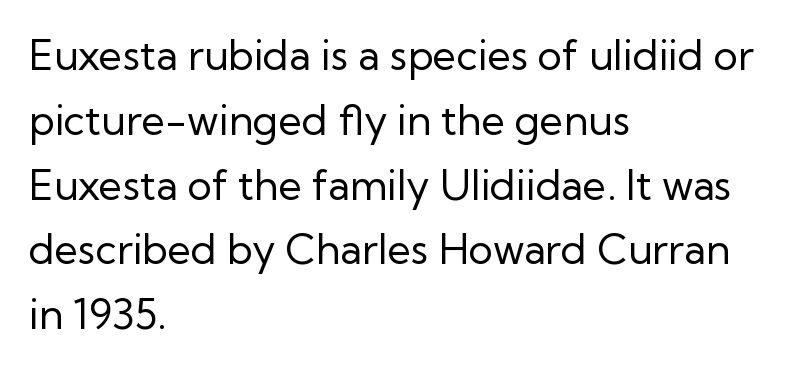
The image shows 41 px regular-weight sans-serif type, upright; set left-aligned, normal line spacing (1.58x), normal letter spacing, not underlined; low stroke contrast and a medium x-height.
